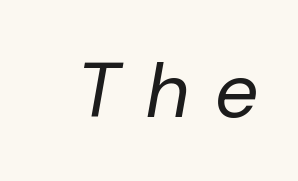
{"italic": "yes", "lean": "right", "slant_degrees": 10, "bold": "no", "weight": "regular", "width": "normal", "stroke_contrast": "low", "x_height": "medium", "monospaced": "no", "underline": "no", "letter_spacing": "wide", "letter_spacing_em": 0.34, "glyph_px": 77}
